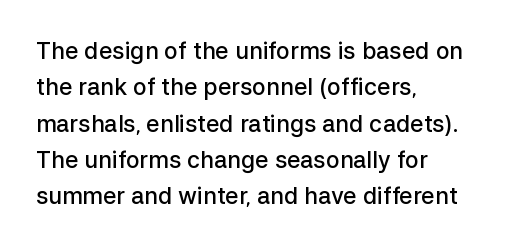
The paragraph shown leans on its left margin. Baseline-to-baseline distance is the conventional proportion of letter height. Check under the words: just untouched page. How are the letters spaced? Ordinarily, with no added tracking.
